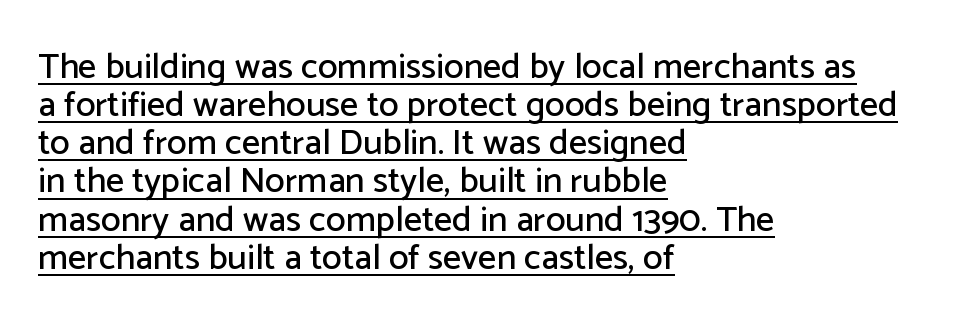
Q: Is the text italic (slanted)? A: No, it is upright.
Q: Is the typeface a serif or a sans-serif typeface? A: Sans-serif.
Q: Is the text underlined? A: Yes.
Q: How is the paragraph aligned? A: Left-aligned.
Q: Is the spacing between letters normal or unusually wide? A: Normal.
Q: Is the spacing between lines tight, normal or loose? A: Tight.
Q: Width (condensed, normal, or wide)? A: Normal.
Q: Stroke contrast? A: Low.
Q: x-height? A: Medium.
Q: Monospaced? A: No.
